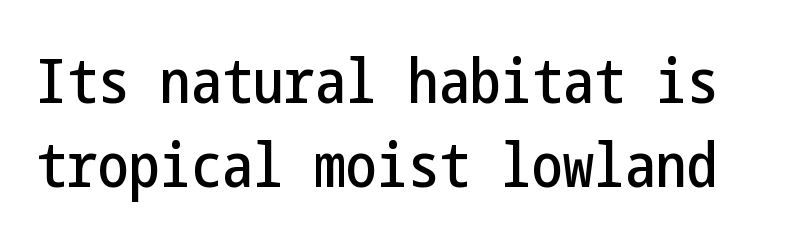
{"serif": "no", "italic": "no", "width": "condensed", "stroke_contrast": "low", "x_height": "medium", "underline": "no", "line_spacing": "normal", "line_spacing_ratio": 1.36, "letter_spacing": "normal", "letter_spacing_em": 0.0, "glyph_px": 62}
